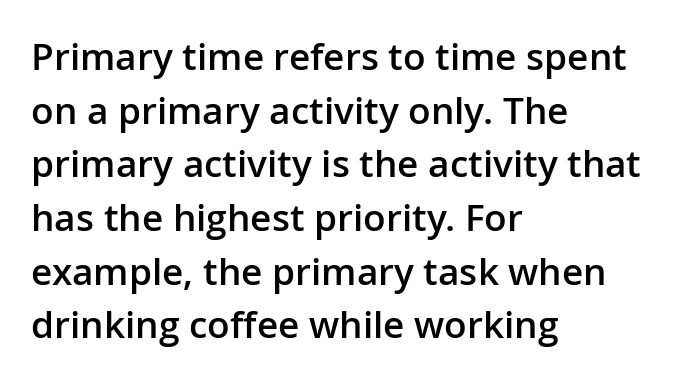
Grotesque or geometric, the face here clearly has no serifs. Tall strokes in this sample are plumb rather than angled. The passage shown is typed in a proportional face where columns would drift. Compared with a centered layout, this one pins lines to the left instead. These words are printed semibold, heavier than regular yet not bold. If you measured baseline to baseline, you'd find a middling distance.
